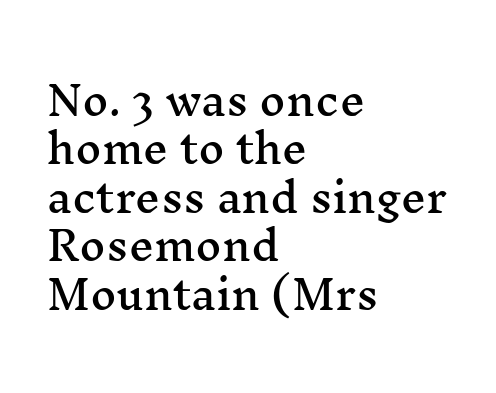
Q: Is the text italic (slanted)? A: No, it is upright.
Q: Is the typeface a serif or a sans-serif typeface? A: Serif.
Q: Is the text underlined? A: No.
Q: How is the paragraph aligned? A: Left-aligned.
Q: Is the spacing between letters normal or unusually wide? A: Normal.
Q: Width (condensed, normal, or wide)? A: Wide.
Q: Stroke contrast? A: Medium.
Q: x-height? A: Medium.
Q: Monospaced? A: No.
